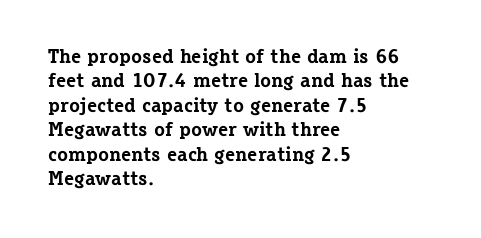
In terms of weight, the rendering is a true, heavy bold. In CSS terms this would be text-align: left. This rendering leaves character spacing at its baseline value. Honestly, there is no underline to notice here at all. The typography opts for an upright posture over an oblique one.
